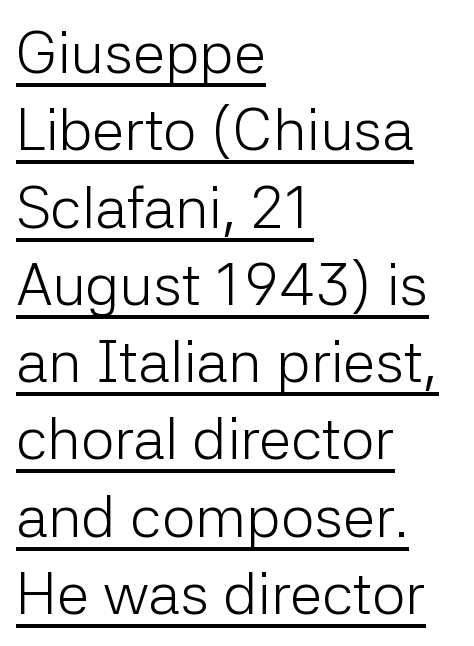
The image shows 59 px light sans-serif type, upright; set left-aligned, normal line spacing (1.31x), normal letter spacing, underlined; low stroke contrast and a medium x-height.
